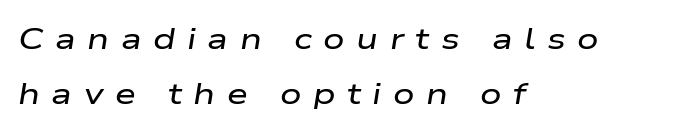
Q: Is the text italic (slanted)? A: Yes, it leans right by about 9 degrees.
Q: Is the text underlined? A: No.
Q: How is the paragraph aligned? A: Left-aligned.
Q: Is the spacing between letters normal or unusually wide? A: Unusually wide.
Q: Width (condensed, normal, or wide)? A: Wide.
Q: Stroke contrast? A: Low.
Q: x-height? A: Medium.
Q: Monospaced? A: No.
